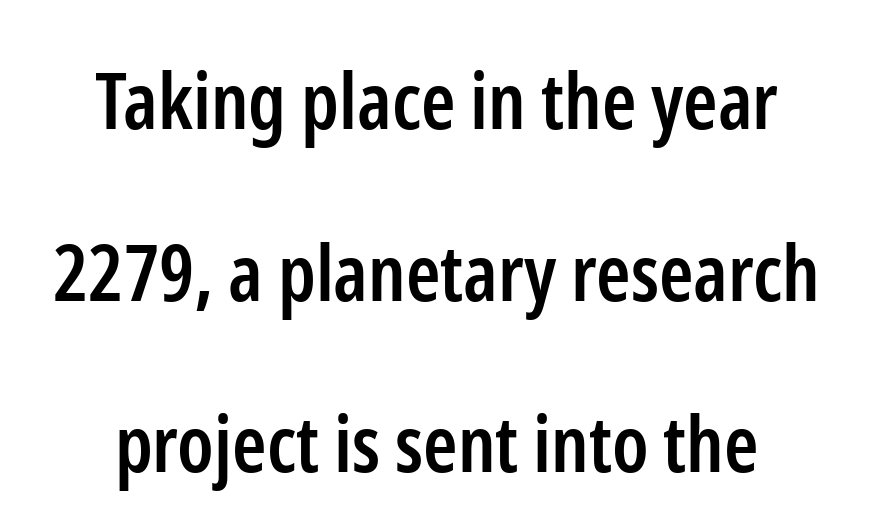
Q: Is the text bold? A: Semi-bold.
Q: Is the text italic (slanted)? A: No, it is upright.
Q: Is the typeface a serif or a sans-serif typeface? A: Sans-serif.
Q: Is the text underlined? A: No.
Q: How is the paragraph aligned? A: Centered.
Q: Is the spacing between letters normal or unusually wide? A: Normal.
Q: Is the spacing between lines tight, normal or loose? A: Loose.
Q: Width (condensed, normal, or wide)? A: Condensed.
Q: Stroke contrast? A: Low.
Q: x-height? A: Medium.
Q: Monospaced? A: No.
